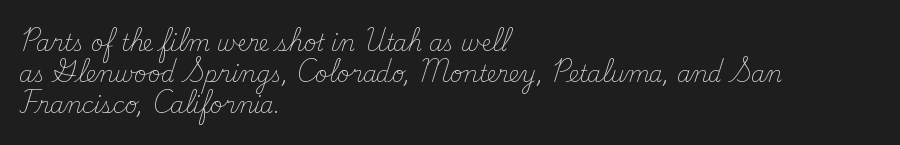
The image shows 22 px text type; set left-aligned, normal line spacing (1.41x), normal letter spacing, not underlined.
